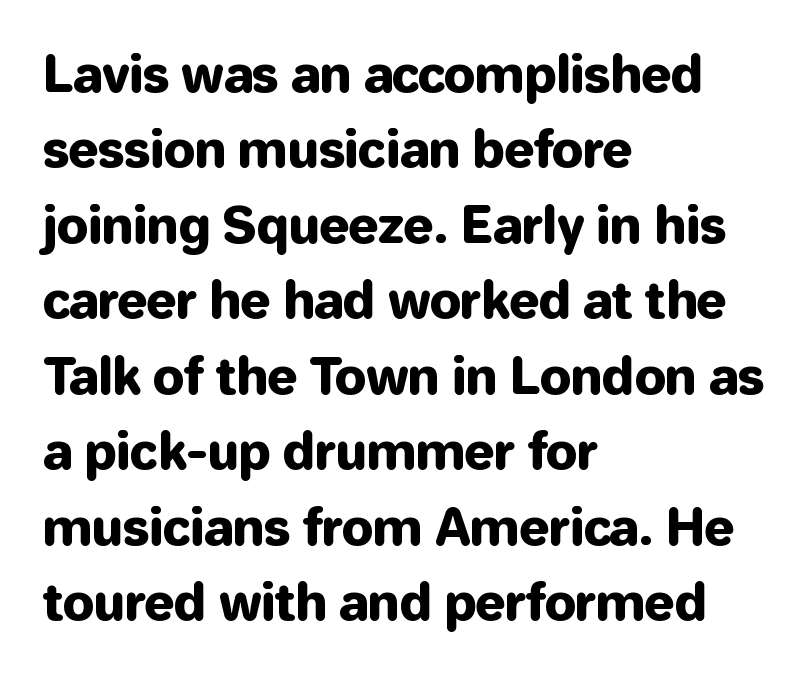
A typesetter would call this zero additional tracking. Honestly, there is no underline to notice here at all. You can tell from the bare stems that sans-serif type was used. The letters advance in unequal steps, a hallmark of proportional type. These lines are set flush left with a ragged right edge. Ordinary non-slanted type is in use.
